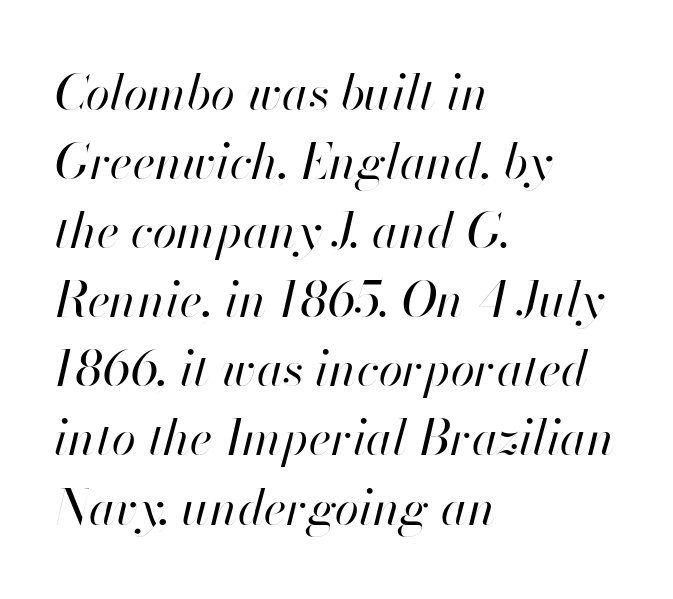
{"italic": "yes", "lean": "right", "slant_degrees": 13, "bold": "no", "weight": "regular", "width": "normal", "stroke_contrast": "high", "x_height": "small", "monospaced": "no", "underline": "no", "align": "left", "line_spacing": "normal", "line_spacing_ratio": 1.41, "letter_spacing": "normal", "letter_spacing_em": 0.0, "glyph_px": 49}
